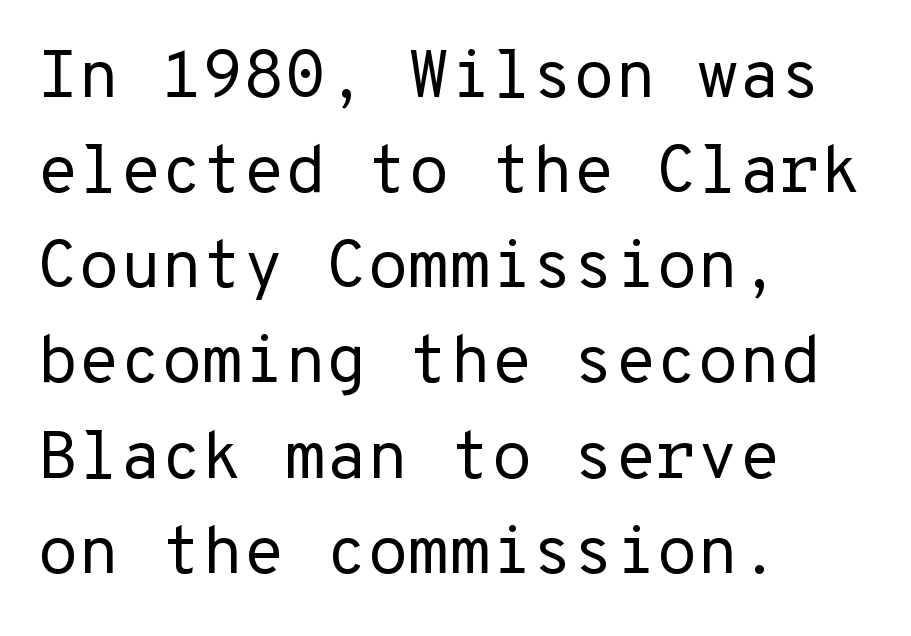
The passage shown has conventional tracking throughout. The font is comparable to plain body text, perhaps lighter. Ascenders rise straight up at ninety degrees. The space beneath each line is pristine and unruled. A classic flush-left, rag-right setting is used for this passage. This is sans-serif lettering, the kind often seen on screens and signage.
